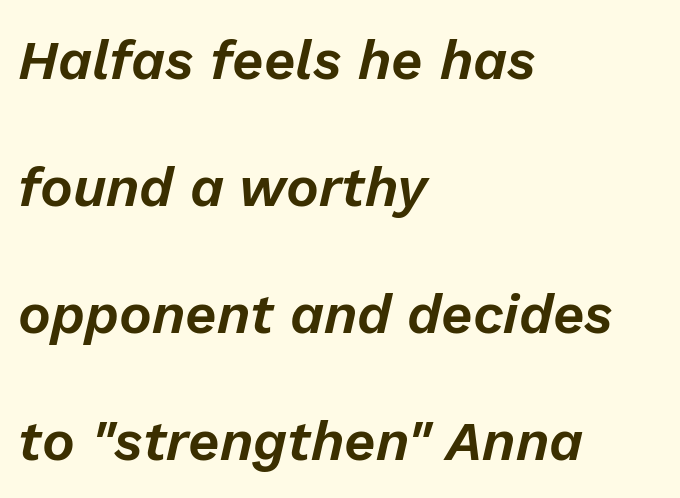
The image shows 55 px text type, italic (leaning right); set left-aligned, loose line spacing (2.31x), normal letter spacing, not underlined; low stroke contrast and a medium x-height.
